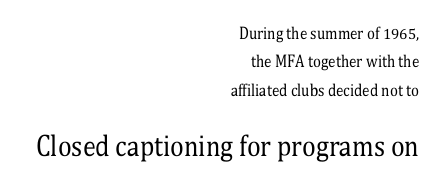
{"italic": "no", "bold": "no", "underline": "no", "align": "right", "line_spacing": "loose", "line_spacing_ratio": 1.9, "letter_spacing": "normal", "letter_spacing_em": 0.0, "larger_block": "second", "size_ratio": 1.73, "glyph_px": 26}
